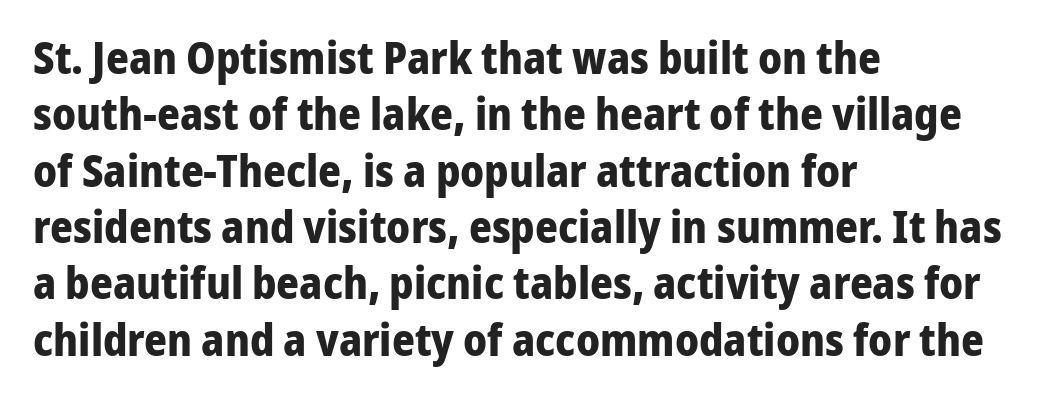
The image shows 44 px bold sans-serif type, upright; set left-aligned, normal line spacing (1.28x), normal letter spacing, not underlined; low stroke contrast and a medium x-height.
